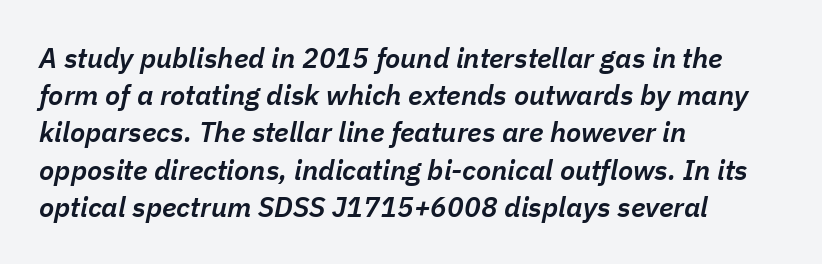
Leading matches the norm, producing a regular column. Is the block centered? No — it sits flush against the left margin. The font is running at a semibold setting, under full bold. Spacing verdict: proportional, widths tailored to each character. Inter-character spacing is left at the font's built-in metrics. The specimen reads as italic at a glance.
